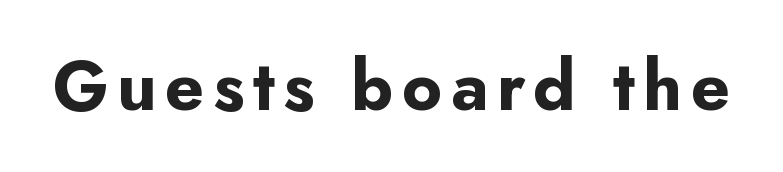
You can tell it's not italic because the verticals are truly vertical. Varying glyph widths throughout — classic text-font behaviour. Lines of text with bare space underneath. To sum up the face: it is a sans, with no serifs. The letters are bold, with thick, heavy strokes.
